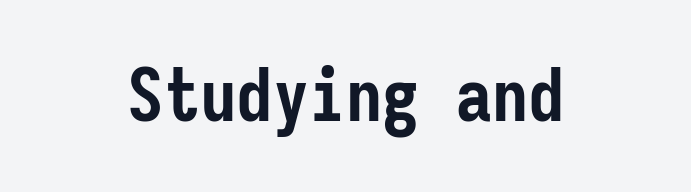
{"serif": "no", "italic": "no", "bold": "yes", "weight": "semibold", "width": "condensed", "stroke_contrast": "low", "x_height": "medium", "monospaced": "yes", "underline": "no", "align": "center", "letter_spacing": "normal", "letter_spacing_em": 0.0, "glyph_px": 73}
